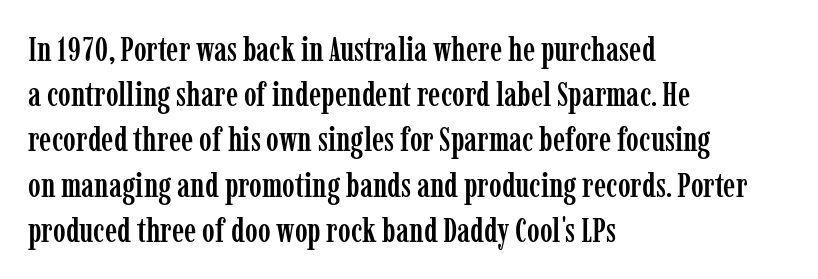
Q: Is the text italic (slanted)? A: No, it is upright.
Q: Is the typeface a serif or a sans-serif typeface? A: Serif.
Q: Is the text underlined? A: No.
Q: How is the paragraph aligned? A: Left-aligned.
Q: Is the spacing between letters normal or unusually wide? A: Normal.
Q: Is the spacing between lines tight, normal or loose? A: Normal.
Q: Width (condensed, normal, or wide)? A: Condensed.
Q: Stroke contrast? A: Low.
Q: x-height? A: Medium.
Q: Monospaced? A: No.
